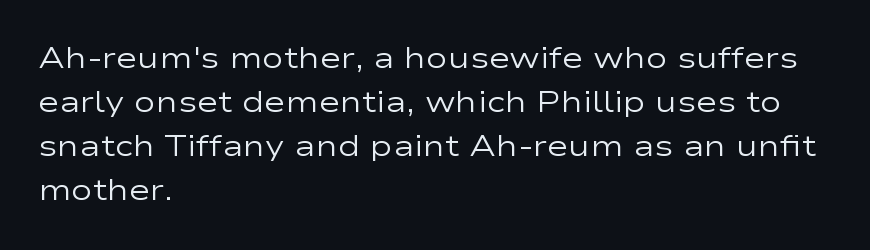
The image shows 29 px regular-weight, wide sans-serif type, upright; set left-aligned, normal line spacing (1.52x), normal letter spacing, not underlined; low stroke contrast and a medium x-height.
